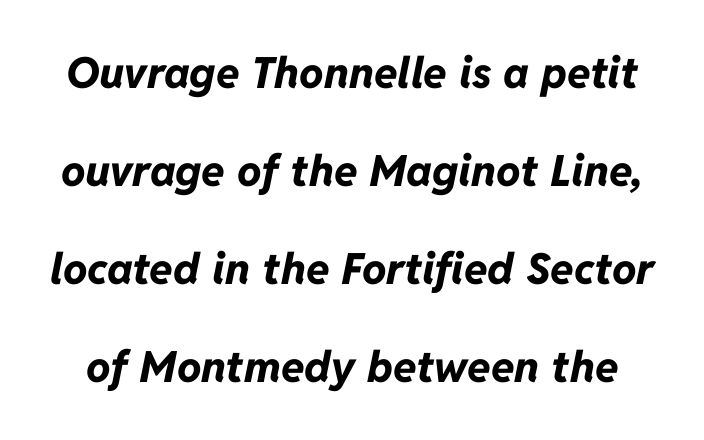
Q: Is the text bold? A: Yes.
Q: Is the text italic (slanted)? A: Yes, it leans right by about 11 degrees.
Q: Is the text underlined? A: No.
Q: Is the spacing between letters normal or unusually wide? A: Normal.
Q: Is the spacing between lines tight, normal or loose? A: Loose.
Q: Width (condensed, normal, or wide)? A: Normal.
Q: Stroke contrast? A: Low.
Q: x-height? A: Medium.
Q: Monospaced? A: No.
